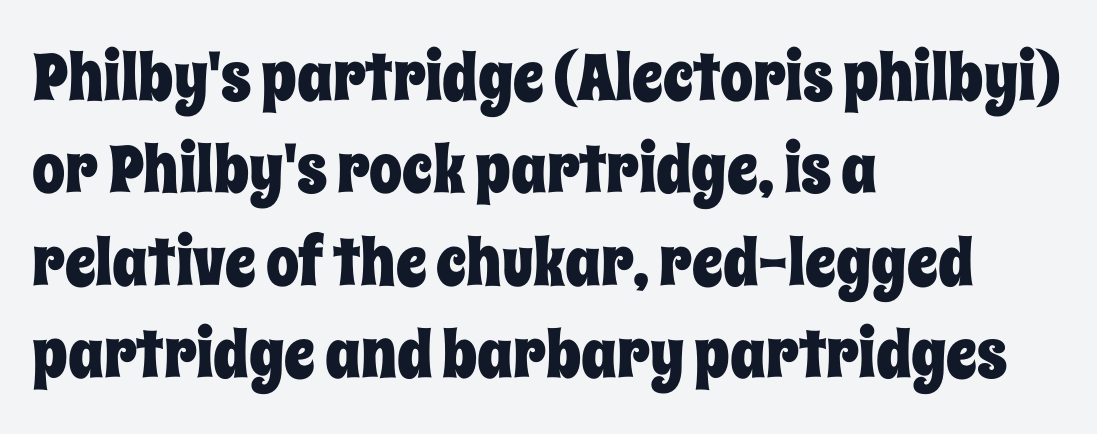
The image shows 66 px condensed type, upright; set left-aligned, normal line spacing (1.4x), normal letter spacing, not underlined; low stroke contrast and a large x-height.
